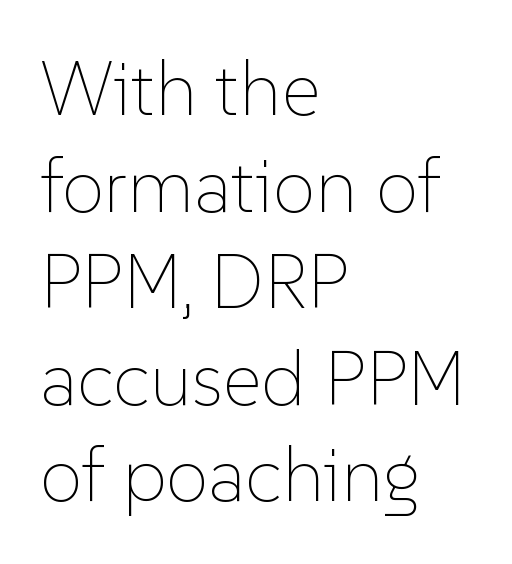
Regular leading. No chunkiness to these letters — they're not bold. Honestly, the letter spacing is just normal — you wouldn't notice it. The rag falls on the right side of this text block. The zone under the glyphs is completely vacant.
